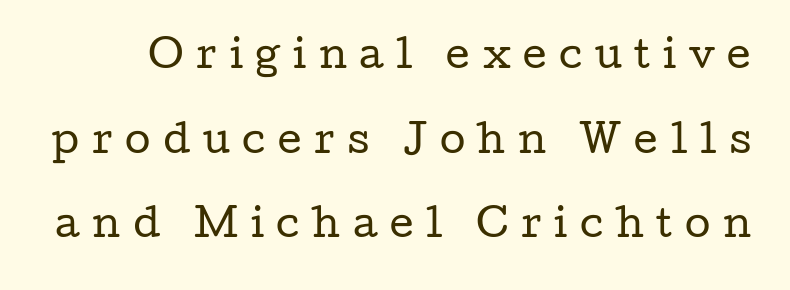
The image shows 37 px regular-weight, wide serif type, upright; set loose line spacing (2.29x), unusually wide letter spacing (+0.34 em), not underlined; low stroke contrast and a medium x-height.
